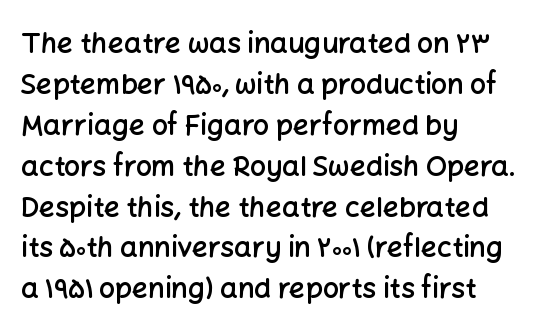
The image shows 28 px semibold sans-serif type, upright; set left-aligned, normal line spacing (1.46x), normal letter spacing, not underlined; low stroke contrast and a medium x-height.
